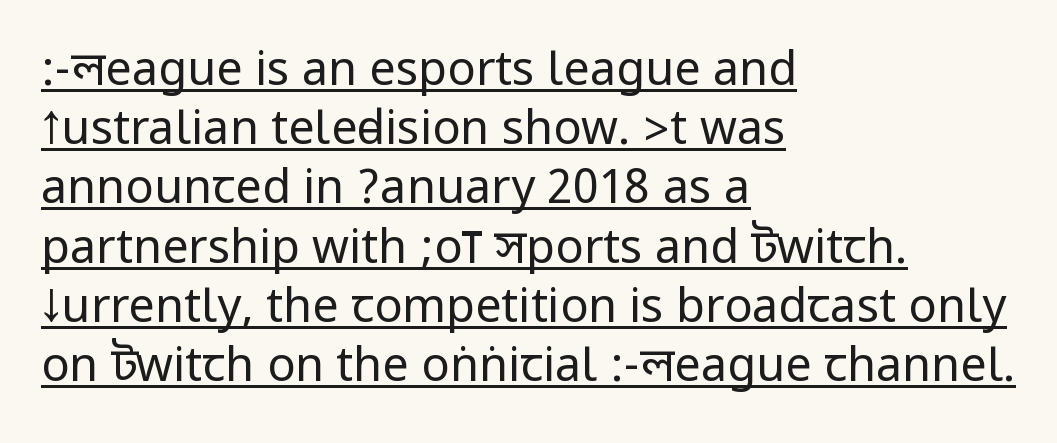
Are there feet on the stems? There aren't — it's a sans. This sample carries an underscore along the baseline area. The axis of the letterforms is exactly vertical. The text block is weighted toward the left margin, trailing off unevenly rightward. Regarding leading, the lines here are spaced in the standard way.
